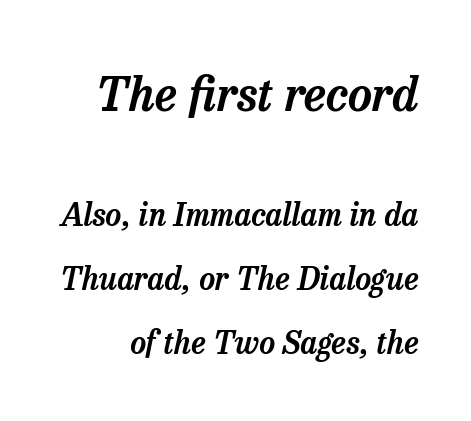
Widely set lines give the paragraph a tall, airy silhouette. Is the letter spacing exaggerated? No — it looks like the ordinary default. Spacing verdict: proportional, widths tailored to each character. You can tell it's italic because the verticals aren't actually vertical.
